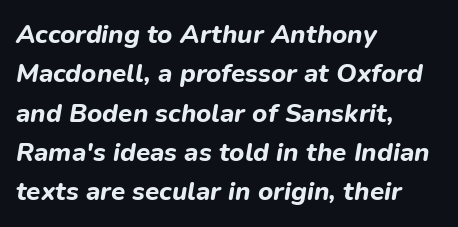
The image shows 26 px bold type, italic (leaning right); set left-aligned, normal line spacing (1.51x), normal letter spacing, not underlined.
